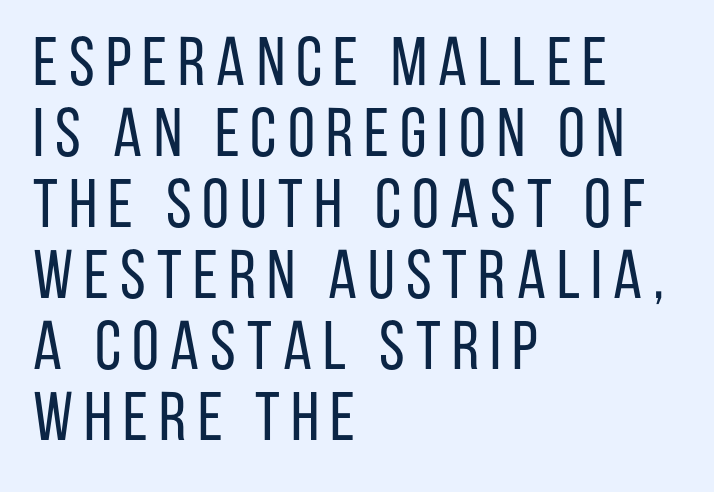
Q: Is the text bold? A: No.
Q: Is the text italic (slanted)? A: No, it is upright.
Q: Is the typeface a serif or a sans-serif typeface? A: Sans-serif.
Q: Is the text underlined? A: No.
Q: How is the paragraph aligned? A: Left-aligned.
Q: Is the spacing between lines tight, normal or loose? A: Tight.
Q: Width (condensed, normal, or wide)? A: Condensed.
Q: Stroke contrast? A: Low.
Q: x-height? A: Large.
Q: Monospaced? A: No.
